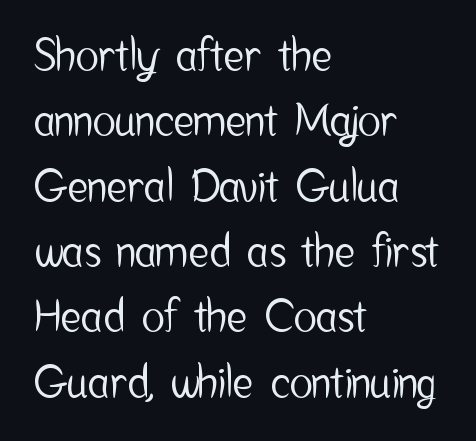
Q: Is the text italic (slanted)? A: No, it is upright.
Q: Is the typeface a serif or a sans-serif typeface? A: Sans-serif.
Q: Is the text underlined? A: No.
Q: How is the paragraph aligned? A: Left-aligned.
Q: Is the spacing between letters normal or unusually wide? A: Normal.
Q: Is the spacing between lines tight, normal or loose? A: Normal.
Q: Width (condensed, normal, or wide)? A: Condensed.
Q: Stroke contrast? A: Low.
Q: x-height? A: Medium.
Q: Monospaced? A: No.
